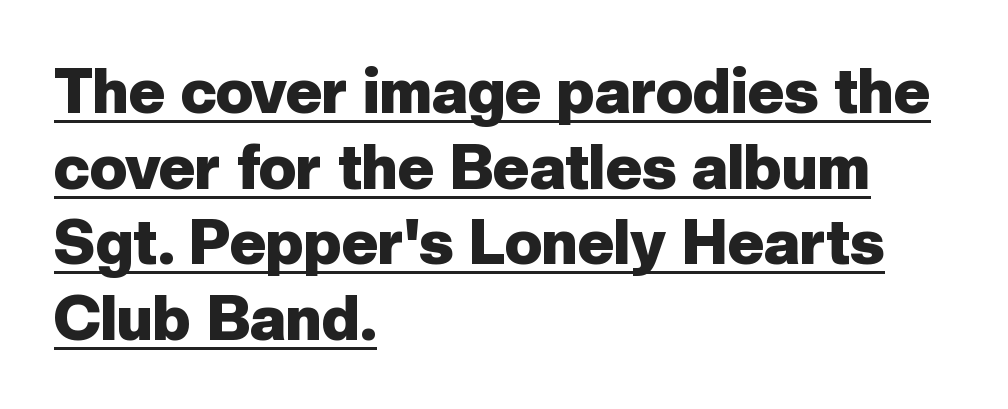
Q: Is the text bold? A: Yes.
Q: Is the text italic (slanted)? A: No, it is upright.
Q: Is the typeface a serif or a sans-serif typeface? A: Sans-serif.
Q: Is the text underlined? A: Yes.
Q: How is the paragraph aligned? A: Left-aligned.
Q: Is the spacing between letters normal or unusually wide? A: Normal.
Q: Width (condensed, normal, or wide)? A: Normal.
Q: Stroke contrast? A: Low.
Q: x-height? A: Medium.
Q: Monospaced? A: No.
